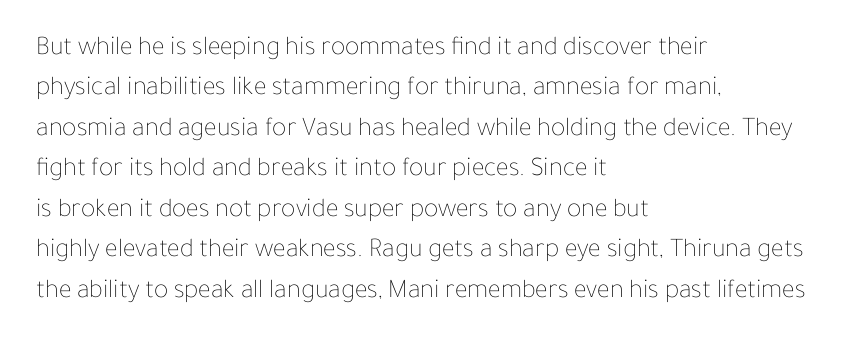
The passage shown stacks its lines at a standard gap. Students, note that the glyphs here touch the page at normal intervals. This reads as an unemphasized weight, regular at the heaviest. Typeset ragged right — the left edge is the straight one. No italicization has been applied; the sample stays upright.
